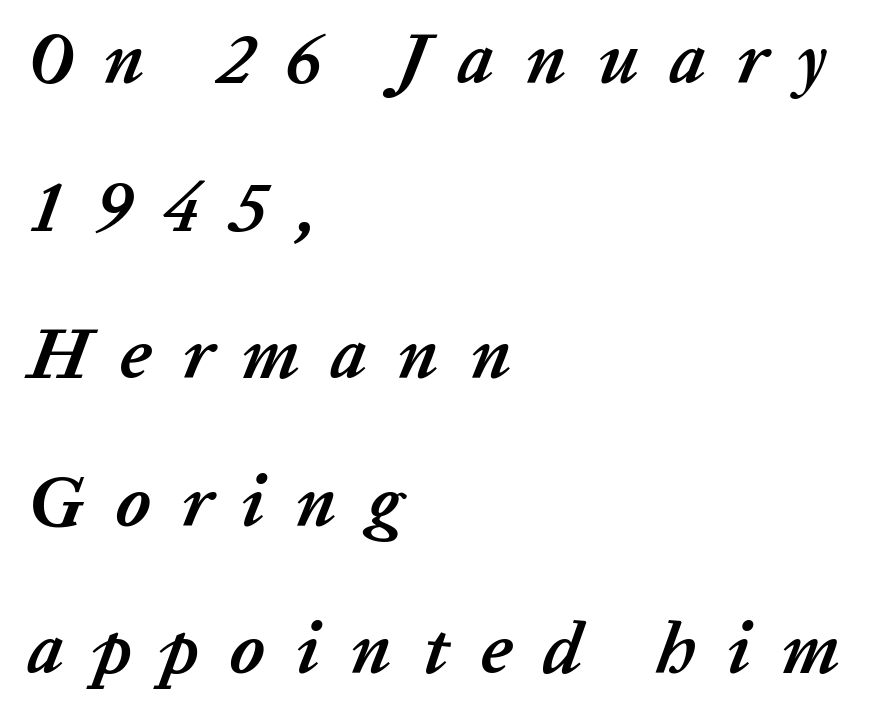
Every character sits at an angle, as italics do. The strip under each line holds only bare page. The glyphs have the mass of a bold cut. Compared with a centered layout, this one pins lines to the left instead. Does the leading feel generous? Absolutely, it's lavish. Is this a fixed-width face? No — the glyphs have proportional, varying widths.
